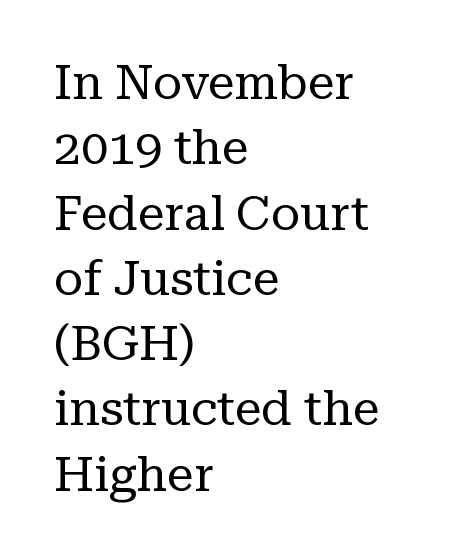
The letters stand straight up with perfectly vertical stems. The glyphs are unaccompanied by any horizontal stroke below them. The weight would be labelled regular, book, light, or lighter still. Each line starts at the same left margin while the right side varies. The designer went with a serif here, giving each stem small feet.
